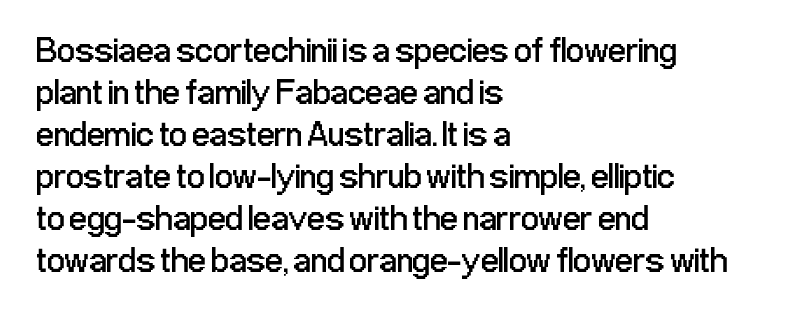
The image shows 35 px regular-weight, condensed sans-serif type, upright; set left-aligned, line spacing 1.2x, normal letter spacing, not underlined; low stroke contrast and a medium x-height.
